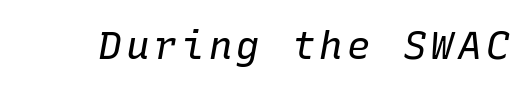
{"italic": "yes", "lean": "right", "slant_degrees": 10, "bold": "no", "weight": "regular", "width": "normal", "stroke_contrast": "low", "x_height": "medium", "monospaced": "yes", "underline": "no", "glyph_px": 39}
